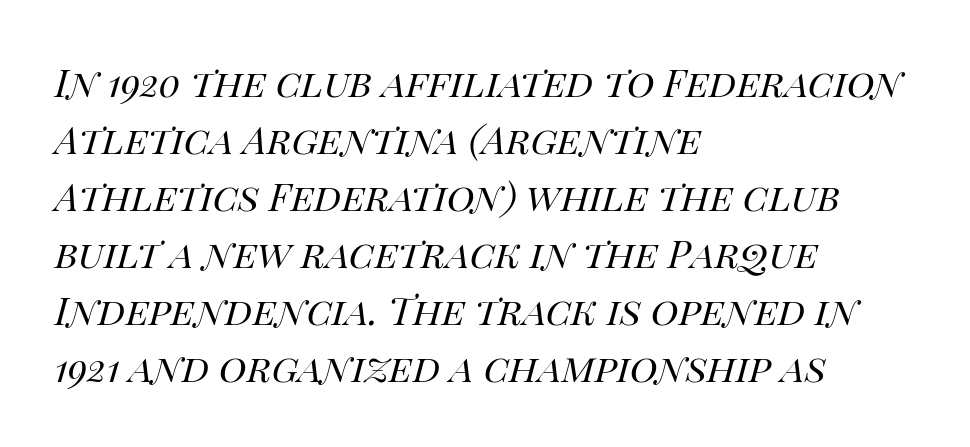
Summary of weight: not heavy and not bold. The space beneath each line is pristine and unruled. Spacing verdict: proportional, widths tailored to each character. Interline gaps are of average width in this sample. Looking at the ascenders, they clearly lean.
